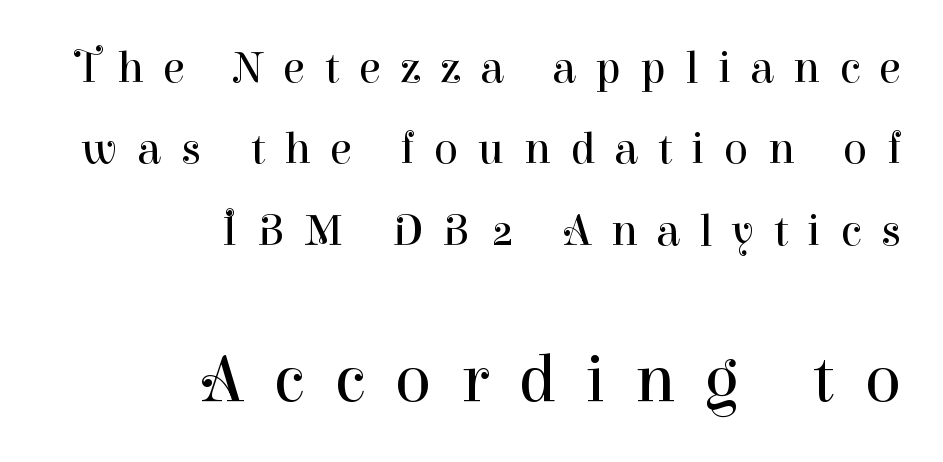
The image shows 68 px regular-weight serif type, upright; set right-aligned, line spacing 1.81x, unusually wide letter spacing (+0.43 em), not underlined; the second (bottom) block is 1.51x larger; high stroke contrast and a medium x-height.
